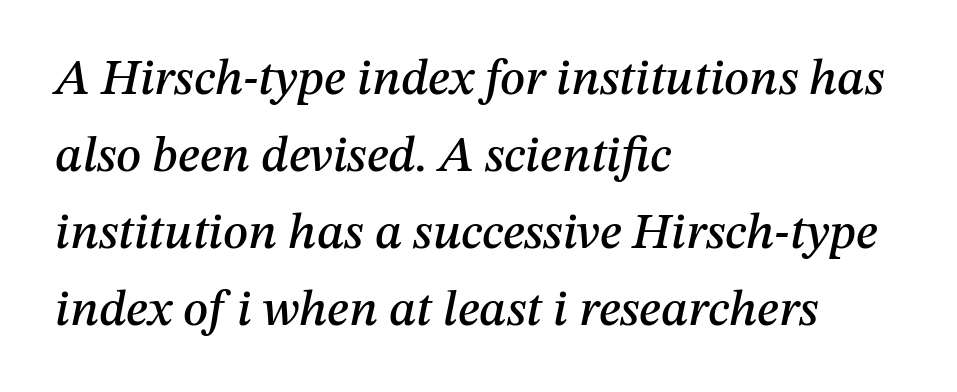
Q: Is the text italic (slanted)? A: Yes, it leans right by about 12 degrees.
Q: Is the text underlined? A: No.
Q: How is the paragraph aligned? A: Left-aligned.
Q: Is the spacing between letters normal or unusually wide? A: Normal.
Q: Is the spacing between lines tight, normal or loose? A: Normal.
Q: Width (condensed, normal, or wide)? A: Normal.
Q: Stroke contrast? A: Medium.
Q: x-height? A: Medium.
Q: Monospaced? A: No.
